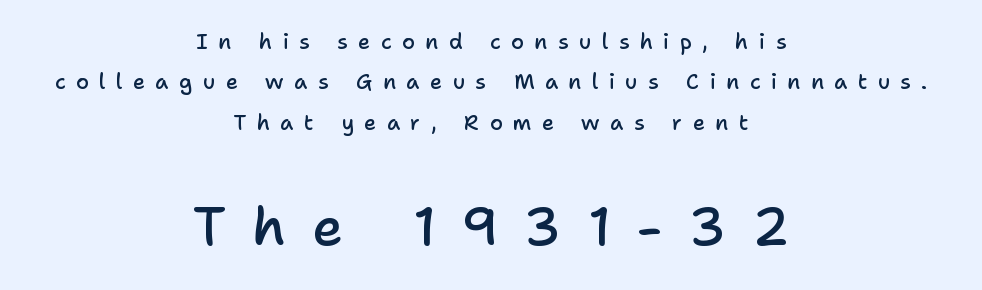
The image shows 53 px semibold sans-serif type, upright; set centered, loose line spacing (1.92x), unusually wide letter spacing (+0.49 em), not underlined; the second (bottom) block is 2.52x larger; low stroke contrast and a medium x-height.
